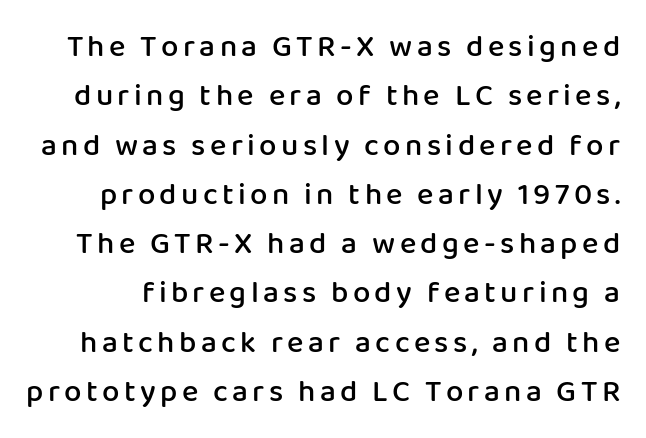
Q: Is the text bold? A: Semi-bold.
Q: Is the text italic (slanted)? A: No, it is upright.
Q: Is the typeface a serif or a sans-serif typeface? A: Sans-serif.
Q: Is the text underlined? A: No.
Q: Is the spacing between lines tight, normal or loose? A: Normal.
Q: Width (condensed, normal, or wide)? A: Normal.
Q: Stroke contrast? A: Low.
Q: x-height? A: Medium.
Q: Monospaced? A: No.
